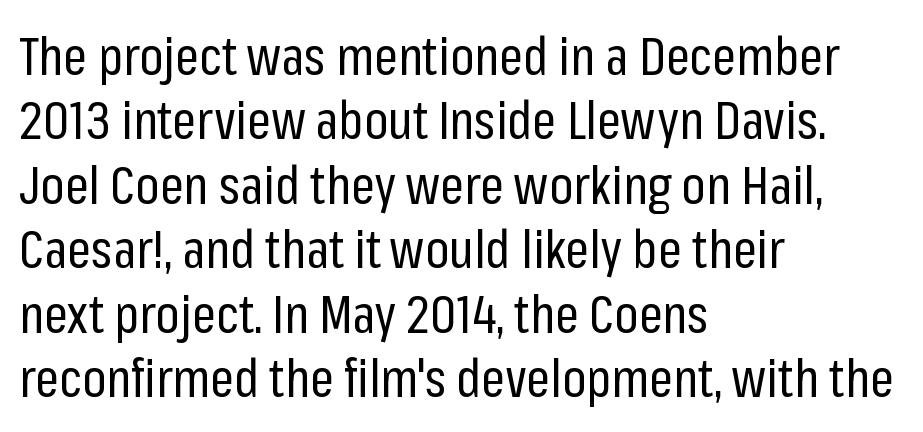
Vertical strokes here are truly vertical. Think of a printed novel: that variable character pitch is what you see here. Nobody drew a line under any word here. The glyphs in this specimen are sans serif. This reads as an unemphasized weight, regular at the heaviest.
